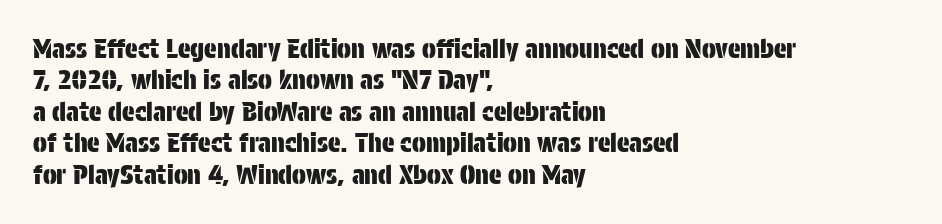
The image shows 26 px text type, upright; set left-aligned, line spacing 1.21x, normal letter spacing, not underlined.
